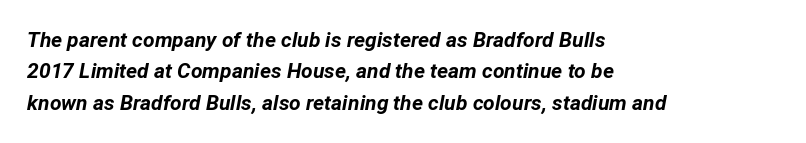
Tall strokes in this sample are angled rather than plumb. The block of text has a typical density, with ordinary space between rows. Honestly, the letter spacing is just normal — you wouldn't notice it. The text block is weighted toward the left margin, trailing off unevenly rightward.
